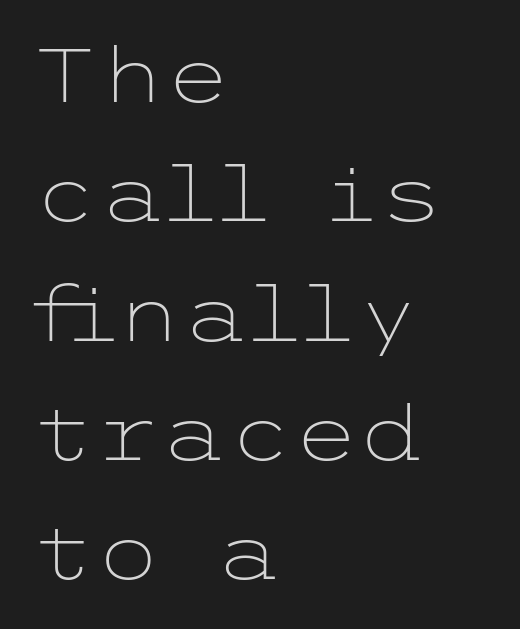
The image shows 76 px light, wide sans-serif type, upright; set left-aligned, normal line spacing (1.57x), normal letter spacing, not underlined; low stroke contrast and a medium x-height.
